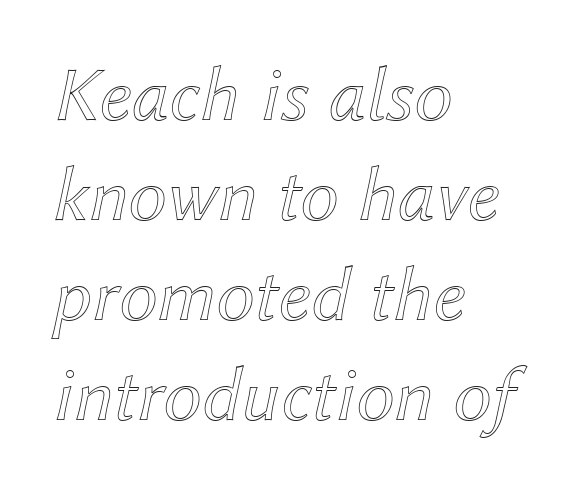
The image shows 78 px text type, italic (leaning right); set left-aligned, normal line spacing (1.28x), normal letter spacing, not underlined; a medium x-height.
